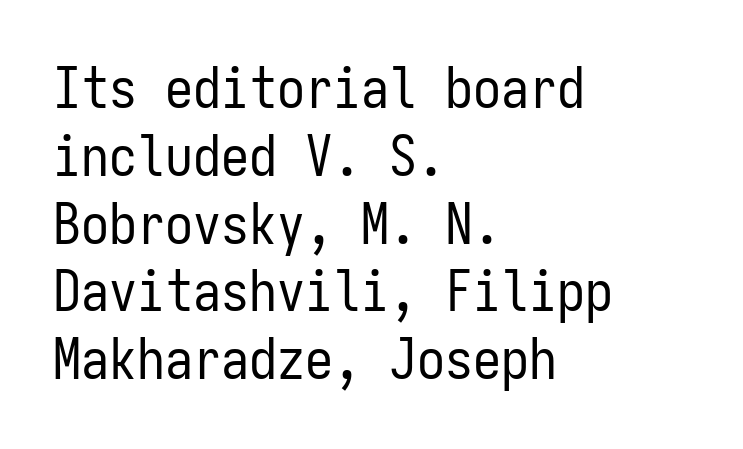
This sample uses an upright cut, with every glyph sitting square on the baseline. The line texture is even and compact thanks to regular tracking. The passage is arranged the way most books set body copy — flush left. Honestly, there is no underline to notice here at all.
